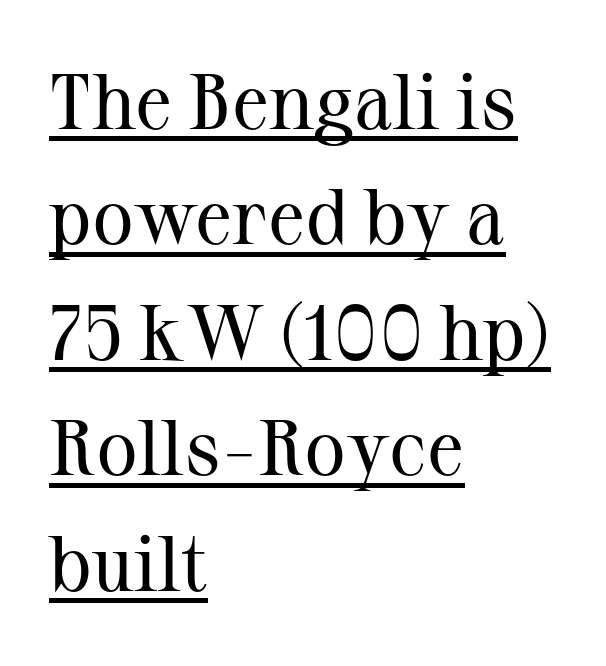
Q: Is the text bold? A: No.
Q: Is the text italic (slanted)? A: No, it is upright.
Q: Is the typeface a serif or a sans-serif typeface? A: Serif.
Q: Is the text underlined? A: Yes.
Q: How is the paragraph aligned? A: Left-aligned.
Q: Is the spacing between letters normal or unusually wide? A: Normal.
Q: Is the spacing between lines tight, normal or loose? A: Normal.
Q: Width (condensed, normal, or wide)? A: Normal.
Q: Stroke contrast? A: Medium.
Q: x-height? A: Medium.
Q: Monospaced? A: No.
